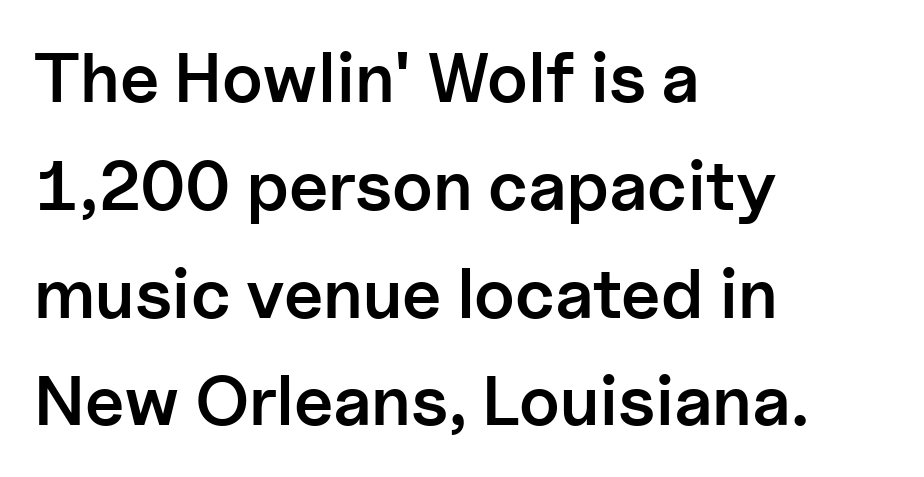
Q: Is the text bold? A: Semi-bold.
Q: Is the text italic (slanted)? A: No, it is upright.
Q: Is the typeface a serif or a sans-serif typeface? A: Sans-serif.
Q: Is the text underlined? A: No.
Q: How is the paragraph aligned? A: Left-aligned.
Q: Is the spacing between letters normal or unusually wide? A: Normal.
Q: Is the spacing between lines tight, normal or loose? A: Normal.
Q: Width (condensed, normal, or wide)? A: Normal.
Q: Stroke contrast? A: Low.
Q: x-height? A: Medium.
Q: Monospaced? A: No.
